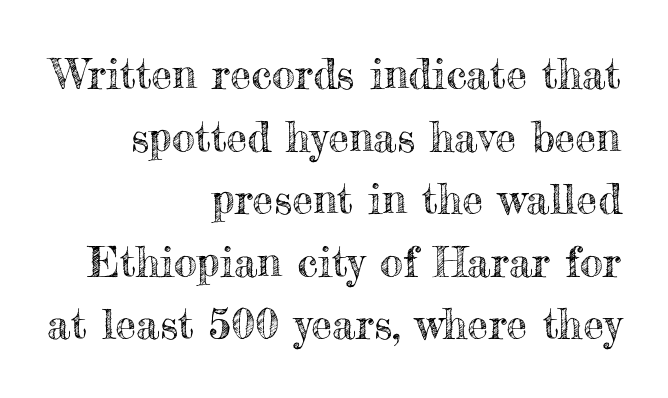
Q: Is the text italic (slanted)? A: No, it is upright.
Q: Is the text underlined? A: No.
Q: How is the paragraph aligned? A: Right-aligned.
Q: Is the spacing between letters normal or unusually wide? A: Normal.
Q: Is the spacing between lines tight, normal or loose? A: Normal.
Q: Width (condensed, normal, or wide)? A: Normal.
Q: x-height? A: Small.
Q: Monospaced? A: No.
